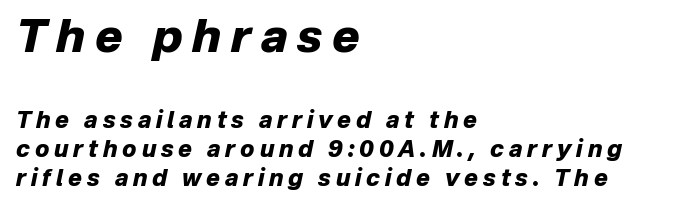
{"italic": "yes", "lean": "right", "slant_degrees": 12, "bold": "yes", "weight": "heavy", "width": "normal", "stroke_contrast": "low", "x_height": "medium", "monospaced": "no", "underline": "no", "align": "left", "line_spacing": "normal", "line_spacing_ratio": 1.25, "letter_spacing": "wide", "letter_spacing_em": 0.21, "larger_block": "first", "size_ratio": 2.0, "glyph_px": 46}
